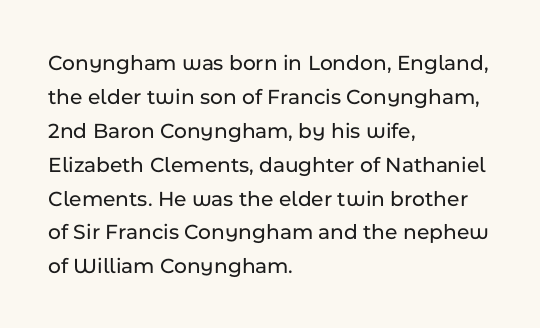
{"italic": "no", "underline": "no", "align": "left", "line_spacing": "normal", "line_spacing_ratio": 1.54, "letter_spacing": "normal", "letter_spacing_em": 0.0, "glyph_px": 22}
